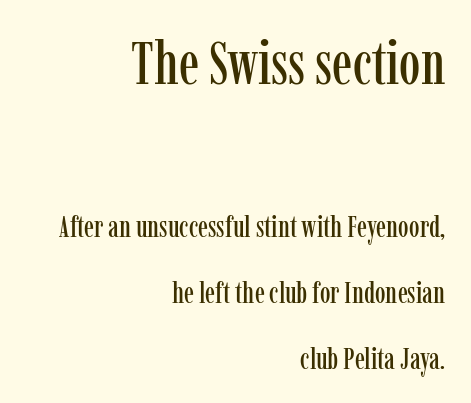
Q: Is the text italic (slanted)? A: No, it is upright.
Q: Is the typeface a serif or a sans-serif typeface? A: Serif.
Q: Is the text underlined? A: No.
Q: How is the paragraph aligned? A: Right-aligned.
Q: Is the spacing between letters normal or unusually wide? A: Normal.
Q: Is the spacing between lines tight, normal or loose? A: Loose.
Q: Which block of text is set in a larger size, the first (top) or the second (bottom)? A: The first (top) one.
Q: Width (condensed, normal, or wide)? A: Condensed.
Q: Stroke contrast? A: Low.
Q: x-height? A: Medium.
Q: Monospaced? A: No.
